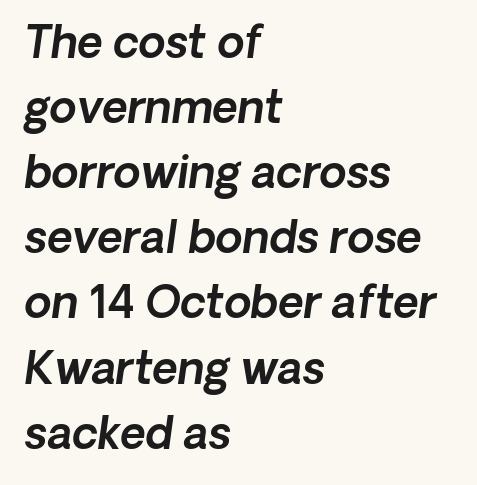
Each line starts at the same left margin while the right side varies. Line spacing here is normal. Character widths vary here, with narrow letters taking less room than wide ones. Rule under the text: the space is simply empty.
